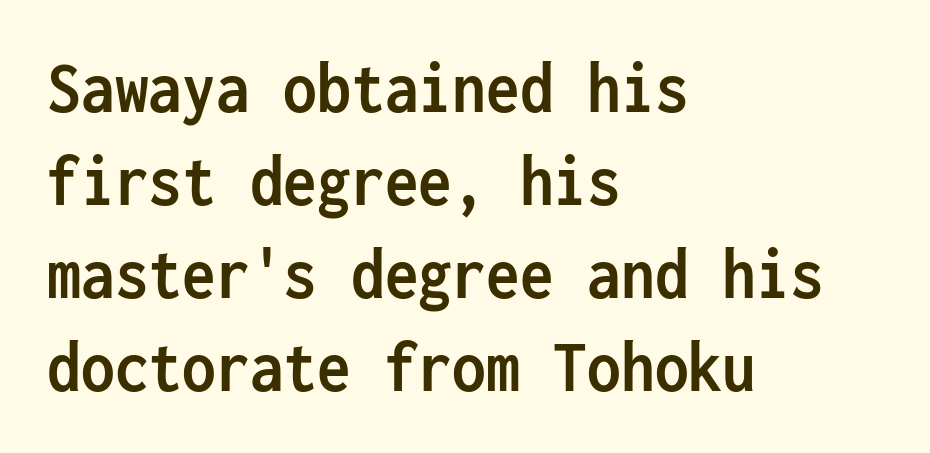
Q: Is the text bold? A: Yes.
Q: Is the text italic (slanted)? A: No, it is upright.
Q: Is the typeface a serif or a sans-serif typeface? A: Sans-serif.
Q: Is the text underlined? A: No.
Q: How is the paragraph aligned? A: Left-aligned.
Q: Is the spacing between letters normal or unusually wide? A: Normal.
Q: Width (condensed, normal, or wide)? A: Condensed.
Q: Stroke contrast? A: Low.
Q: x-height? A: Medium.
Q: Monospaced? A: Yes.
